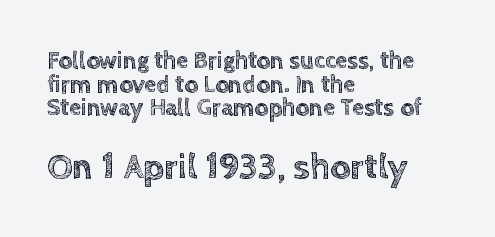
The image shows 36 px text type, upright; set left-aligned, tight line spacing (0.98x), normal letter spacing, not underlined; the second (bottom) block is 1.5x larger; a large x-height.
